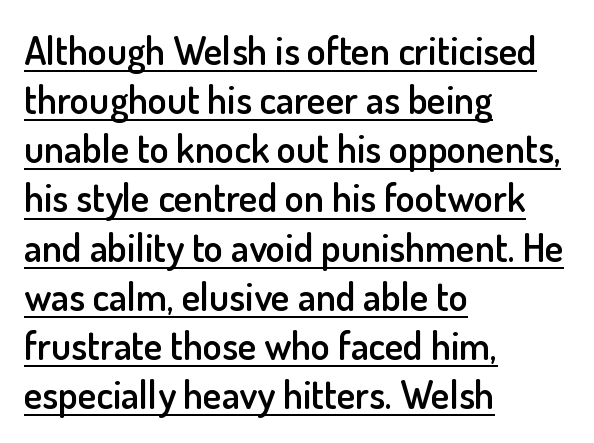
Q: Is the text bold? A: Semi-bold.
Q: Is the text italic (slanted)? A: No, it is upright.
Q: Is the typeface a serif or a sans-serif typeface? A: Sans-serif.
Q: Is the text underlined? A: Yes.
Q: How is the paragraph aligned? A: Left-aligned.
Q: Is the spacing between letters normal or unusually wide? A: Normal.
Q: Is the spacing between lines tight, normal or loose? A: Normal.
Q: Width (condensed, normal, or wide)? A: Normal.
Q: Stroke contrast? A: Low.
Q: x-height? A: Small.
Q: Monospaced? A: No.
